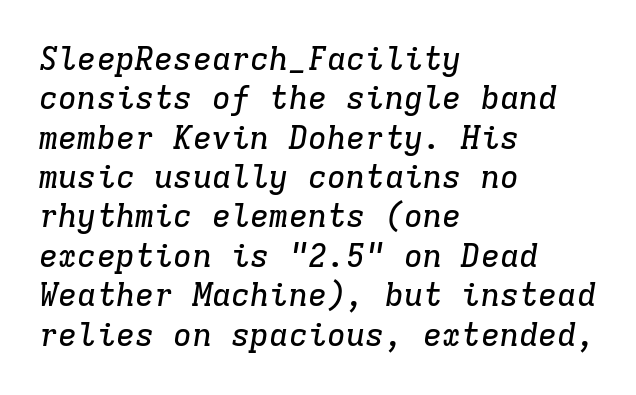
Q: Is the text italic (slanted)? A: Yes, it leans right by about 9 degrees.
Q: Is the typeface a serif or a sans-serif typeface? A: Serif.
Q: Is the text underlined? A: No.
Q: How is the paragraph aligned? A: Left-aligned.
Q: Is the spacing between letters normal or unusually wide? A: Normal.
Q: Width (condensed, normal, or wide)? A: Normal.
Q: Stroke contrast? A: Low.
Q: x-height? A: Medium.
Q: Monospaced? A: Yes.
